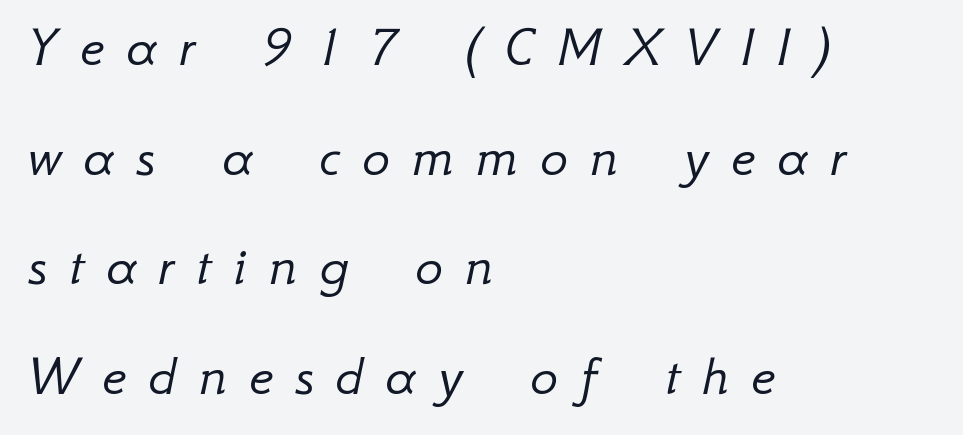
Q: Is the text bold? A: No.
Q: Is the text italic (slanted)? A: Yes, it leans right by about 12 degrees.
Q: Is the text underlined? A: No.
Q: How is the paragraph aligned? A: Left-aligned.
Q: Is the spacing between letters normal or unusually wide? A: Unusually wide.
Q: Width (condensed, normal, or wide)? A: Normal.
Q: Stroke contrast? A: Low.
Q: x-height? A: Small.
Q: Monospaced? A: No.
